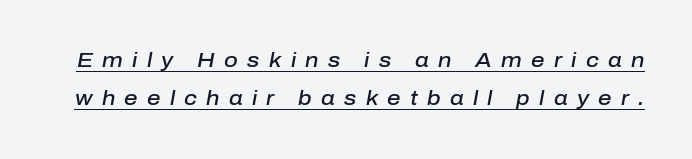
Q: Is the text bold? A: Semi-bold.
Q: Is the text italic (slanted)? A: Yes, it leans right by about 10 degrees.
Q: Is the text underlined? A: Yes.
Q: Is the spacing between letters normal or unusually wide? A: Unusually wide.
